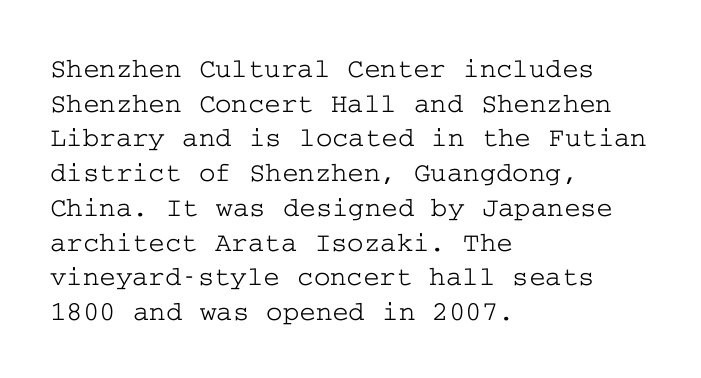
{"serif": "yes", "italic": "no", "width": "wide", "stroke_contrast": "low", "x_height": "medium", "underline": "no", "align": "left", "line_spacing_ratio": 1.24, "letter_spacing": "normal", "letter_spacing_em": 0.0, "glyph_px": 28}
